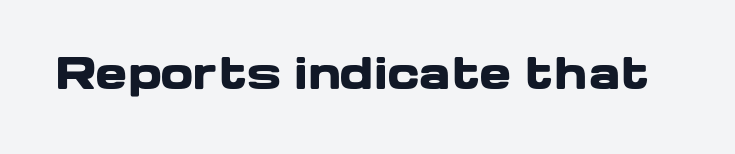
{"serif": "no", "italic": "no", "bold": "yes", "weight": "heavy", "width": "wide", "stroke_contrast": "low", "x_height": "medium", "monospaced": "no", "underline": "no", "letter_spacing": "normal", "letter_spacing_em": 0.0, "glyph_px": 43}
